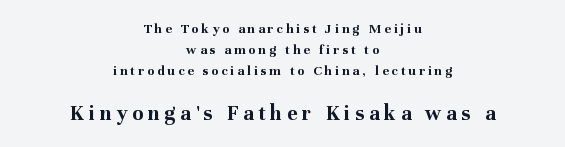
{"italic": "no", "bold": "yes", "underline": "no", "align": "center", "line_spacing": "normal", "line_spacing_ratio": 1.49, "letter_spacing": "wide", "letter_spacing_em": 0.22, "larger_block": "second", "size_ratio": 1.57, "glyph_px": 22}
